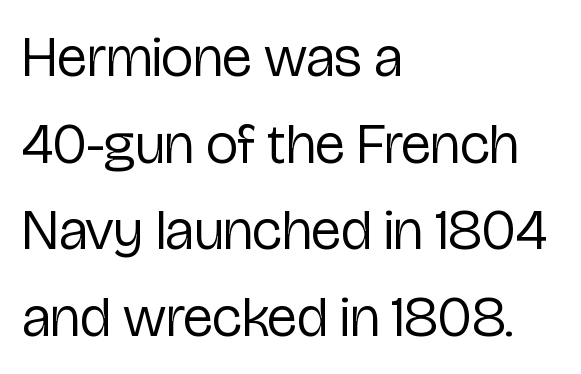
{"serif": "no", "italic": "no", "bold": "no", "weight": "regular", "width": "condensed", "stroke_contrast": "low", "x_height": "medium", "monospaced": "no", "underline": "no", "align": "left", "line_spacing": "normal", "line_spacing_ratio": 1.52, "letter_spacing": "normal", "letter_spacing_em": 0.0, "glyph_px": 57}
